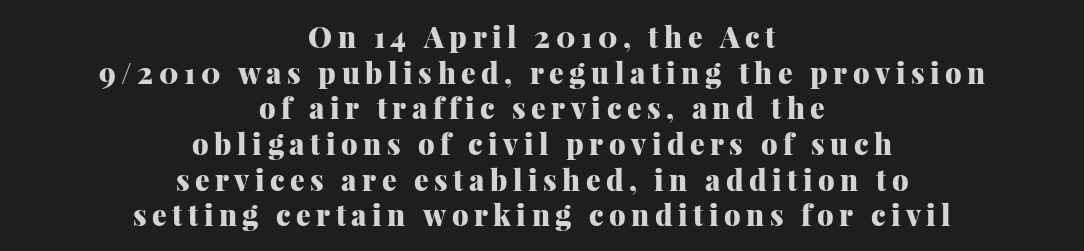
{"serif": "yes", "italic": "no", "bold": "yes", "weight": "heavy", "width": "normal", "stroke_contrast": "medium", "x_height": "medium", "monospaced": "no", "underline": "no", "align": "center", "line_spacing_ratio": 1.23, "glyph_px": 29}
